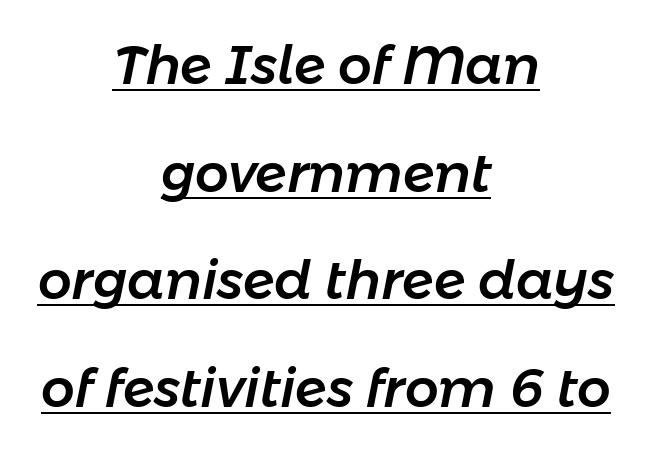
{"italic": "yes", "lean": "right", "slant_degrees": 11, "width": "normal", "stroke_contrast": "low", "x_height": "medium", "monospaced": "no", "underline": "yes", "align": "center", "line_spacing": "loose", "line_spacing_ratio": 2.03, "letter_spacing": "normal", "letter_spacing_em": 0.0, "glyph_px": 53}
